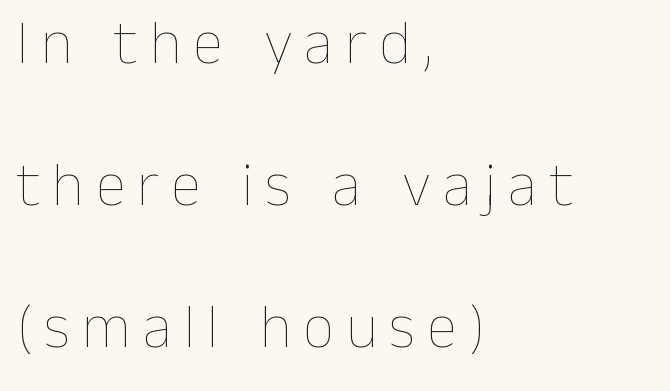
Q: Is the text bold? A: No.
Q: Is the text italic (slanted)? A: No, it is upright.
Q: Is the text underlined? A: No.
Q: How is the paragraph aligned? A: Left-aligned.
Q: Is the spacing between lines tight, normal or loose? A: Loose.
Q: Width (condensed, normal, or wide)? A: Normal.
Q: Stroke contrast? A: Low.
Q: x-height? A: Medium.
Q: Monospaced? A: No.
